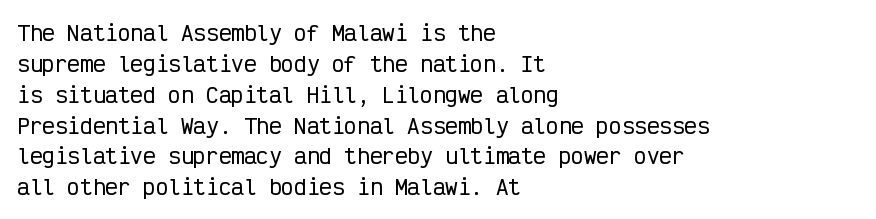
There is no visible air inserted between adjacent glyphs. Alignment: flush left. The words here are not underlined. The axis of the letterforms is exactly vertical. The designer left line spacing at the default.
